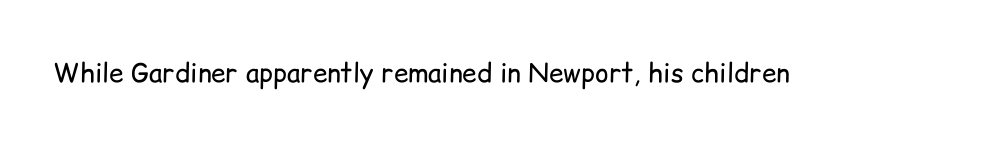
Q: Is the text bold? A: No.
Q: Is the text italic (slanted)? A: No, it is upright.
Q: Is the text underlined? A: No.
Q: Is the spacing between letters normal or unusually wide? A: Normal.
